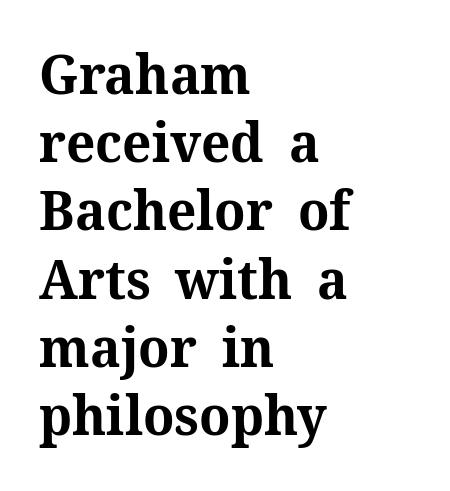
Q: Is the text bold? A: Yes.
Q: Is the text italic (slanted)? A: No, it is upright.
Q: Is the typeface a serif or a sans-serif typeface? A: Serif.
Q: Is the text underlined? A: No.
Q: How is the paragraph aligned? A: Left-aligned.
Q: Is the spacing between letters normal or unusually wide? A: Normal.
Q: Width (condensed, normal, or wide)? A: Normal.
Q: Stroke contrast? A: Medium.
Q: x-height? A: Medium.
Q: Monospaced? A: No.
